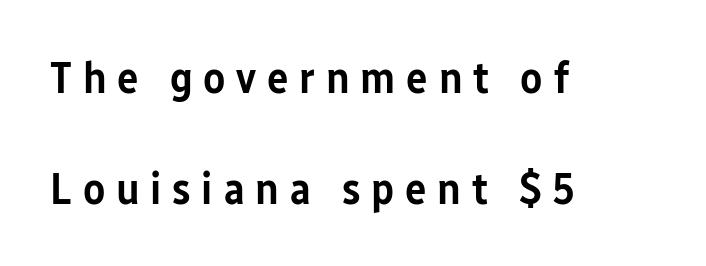
The paragraph has a hard left edge and a soft right edge. Heft: intermediate — a semibold. Serifs: no, the terminals of the letterforms are clean. Summary of vertical rhythm: relaxed, with wide interline spacing.
